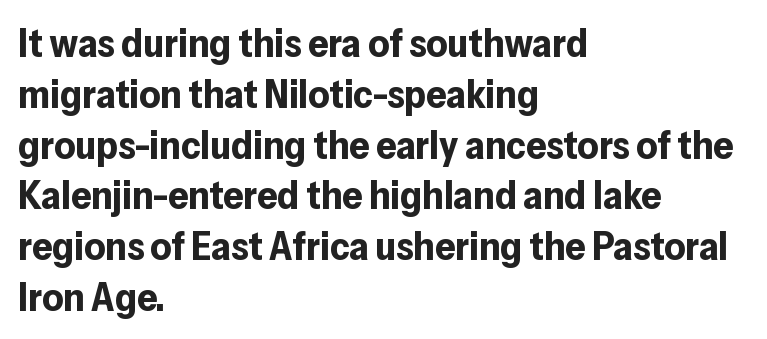
{"serif": "no", "italic": "no", "bold": "yes", "weight": "bold", "width": "normal", "stroke_contrast": "low", "x_height": "medium", "monospaced": "no", "underline": "no", "align": "left", "line_spacing": "normal", "line_spacing_ratio": 1.27, "letter_spacing": "normal", "letter_spacing_em": 0.0, "glyph_px": 40}
